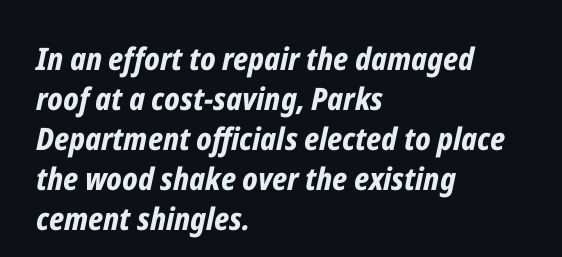
Q: Is the text bold? A: Yes.
Q: Is the text italic (slanted)? A: Yes, it leans right by about 12 degrees.
Q: Is the text underlined? A: No.
Q: How is the paragraph aligned? A: Left-aligned.
Q: Is the spacing between letters normal or unusually wide? A: Normal.
Q: Is the spacing between lines tight, normal or loose? A: Normal.
Q: Width (condensed, normal, or wide)? A: Condensed.
Q: Stroke contrast? A: Low.
Q: x-height? A: Medium.
Q: Monospaced? A: No.
